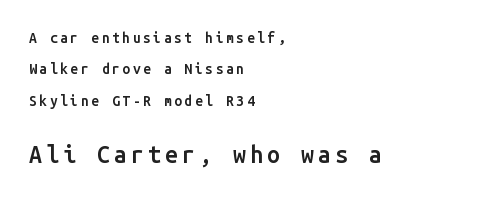
Q: Is the text bold? A: Semi-bold.
Q: Is the text italic (slanted)? A: No, it is upright.
Q: Is the text underlined? A: No.
Q: How is the paragraph aligned? A: Left-aligned.
Q: Is the spacing between lines tight, normal or loose? A: Loose.
Q: Which block of text is set in a larger size, the first (top) or the second (bottom)? A: The second (bottom) one.
